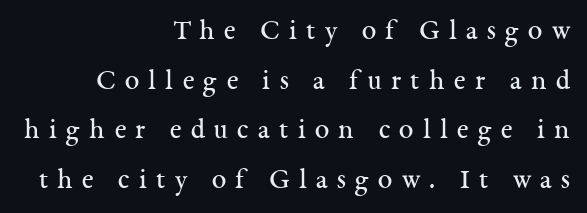
Honestly, there is no underline to notice here at all. Typeset ragged left — the right edge is the straight one. Posture: vertical. This reads as an unemphasized weight, regular at the heaviest.
